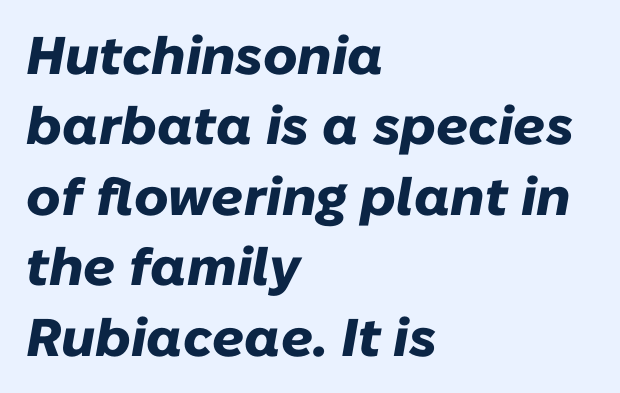
The image shows 53 px heavy type, italic (leaning right); set left-aligned, normal line spacing (1.33x), normal letter spacing, not underlined; low stroke contrast and a medium x-height.
